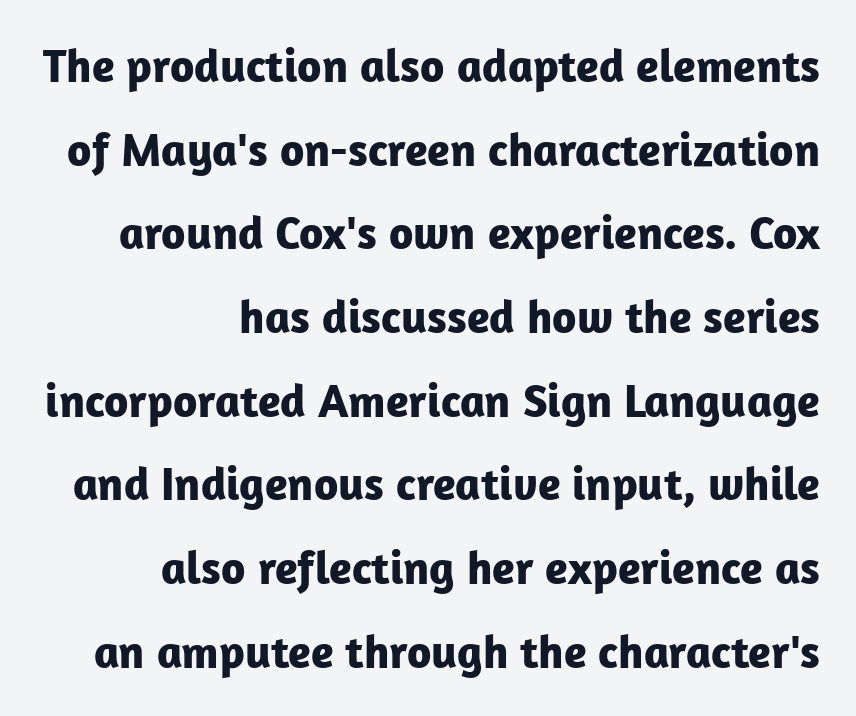
Q: Is the text bold? A: Yes.
Q: Is the text italic (slanted)? A: No, it is upright.
Q: Is the typeface a serif or a sans-serif typeface? A: Sans-serif.
Q: Is the text underlined? A: No.
Q: How is the paragraph aligned? A: Right-aligned.
Q: Is the spacing between letters normal or unusually wide? A: Normal.
Q: Width (condensed, normal, or wide)? A: Normal.
Q: Stroke contrast? A: Low.
Q: x-height? A: Medium.
Q: Monospaced? A: No.
